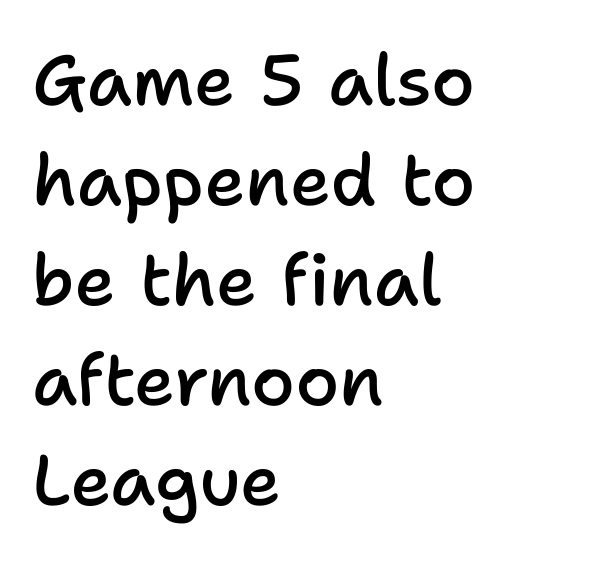
{"serif": "no", "italic": "no", "bold": "semi", "weight": "semibold", "width": "normal", "stroke_contrast": "low", "x_height": "medium", "monospaced": "no", "underline": "no", "align": "left", "line_spacing": "normal", "line_spacing_ratio": 1.41, "letter_spacing": "normal", "letter_spacing_em": 0.0, "glyph_px": 71}
